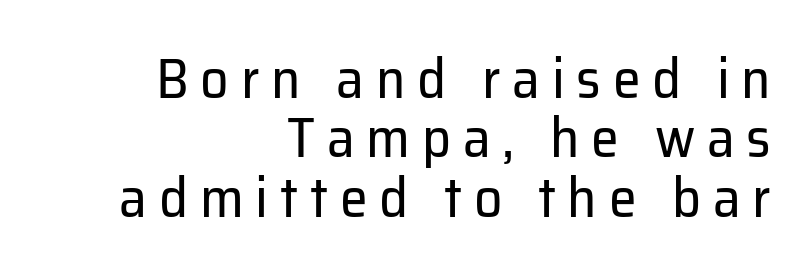
Q: Is the text bold? A: No.
Q: Is the text italic (slanted)? A: No, it is upright.
Q: Is the typeface a serif or a sans-serif typeface? A: Sans-serif.
Q: Is the text underlined? A: No.
Q: How is the paragraph aligned? A: Right-aligned.
Q: Is the spacing between letters normal or unusually wide? A: Unusually wide.
Q: Is the spacing between lines tight, normal or loose? A: Tight.
Q: Width (condensed, normal, or wide)? A: Normal.
Q: Stroke contrast? A: Low.
Q: x-height? A: Medium.
Q: Monospaced? A: No.
